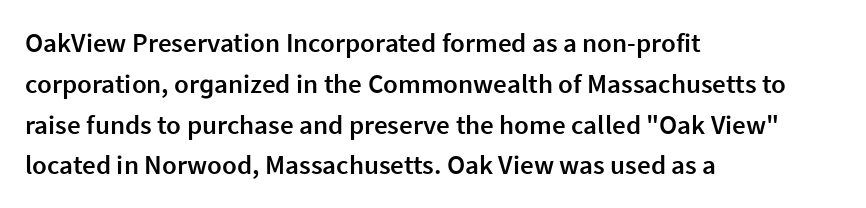
{"italic": "no", "bold": "semi", "underline": "no", "align": "left", "line_spacing": "normal", "line_spacing_ratio": 1.51, "letter_spacing": "normal", "letter_spacing_em": 0.0, "glyph_px": 27}
